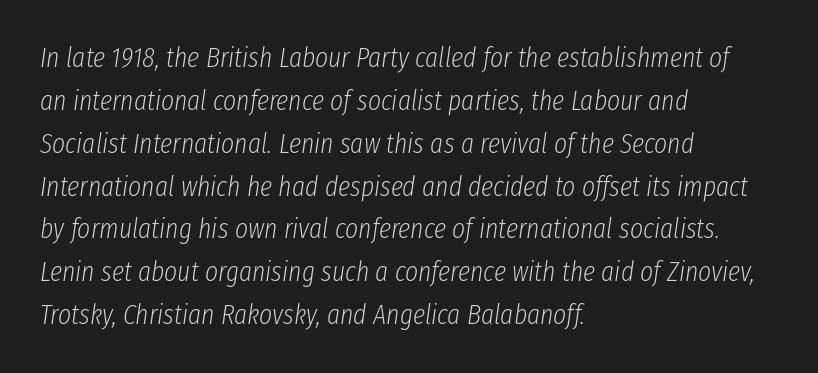
{"italic": "yes", "lean": "right", "slant_degrees": 8, "bold": "no", "weight": "light", "width": "condensed", "stroke_contrast": "low", "x_height": "medium", "monospaced": "no", "underline": "no", "align": "left", "line_spacing": "normal", "line_spacing_ratio": 1.53, "letter_spacing": "normal", "letter_spacing_em": 0.0, "glyph_px": 28}
